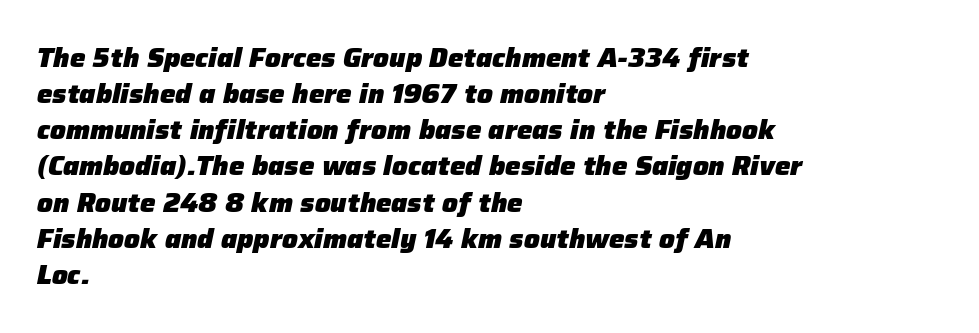
Q: Is the text bold? A: Yes.
Q: Is the text italic (slanted)? A: Yes, it leans right by about 12 degrees.
Q: Is the text underlined? A: No.
Q: How is the paragraph aligned? A: Left-aligned.
Q: Is the spacing between letters normal or unusually wide? A: Normal.
Q: Is the spacing between lines tight, normal or loose? A: Normal.
